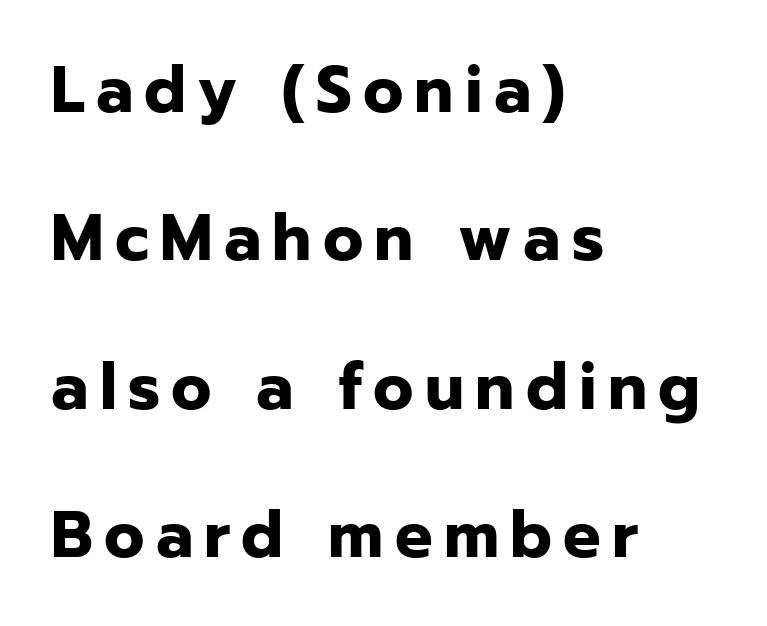
The image shows 66 px bold sans-serif type, upright; set left-aligned, loose line spacing (2.25x), not underlined; low stroke contrast and a medium x-height.
